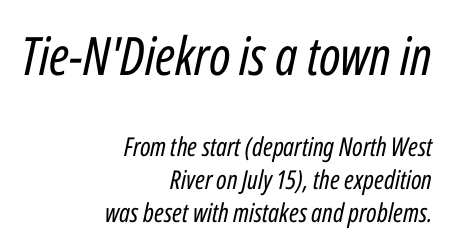
The image shows 53 px regular-weight, condensed type, italic (leaning right); set right-aligned, normal line spacing (1.27x), normal letter spacing, not underlined; the first (top) block is 2.04x larger; low stroke contrast and a medium x-height.
